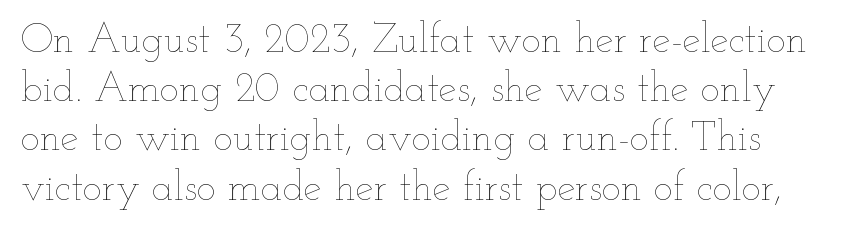
{"italic": "no", "bold": "no", "weight": "thin", "width": "wide", "stroke_contrast": "low", "x_height": "small", "monospaced": "no", "underline": "no", "line_spacing_ratio": 1.2, "letter_spacing": "normal", "letter_spacing_em": 0.0, "glyph_px": 41}
